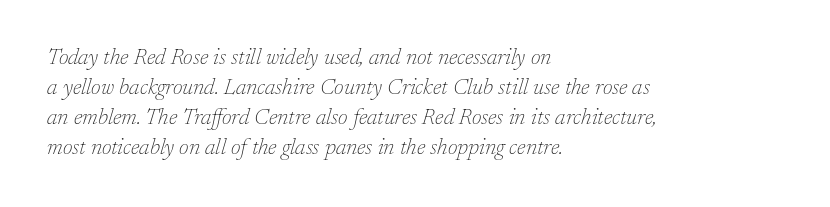
Q: Is the text bold? A: No.
Q: Is the text italic (slanted)? A: Yes, it leans right by about 17 degrees.
Q: Is the text underlined? A: No.
Q: How is the paragraph aligned? A: Left-aligned.
Q: Is the spacing between letters normal or unusually wide? A: Normal.
Q: Is the spacing between lines tight, normal or loose? A: Normal.
